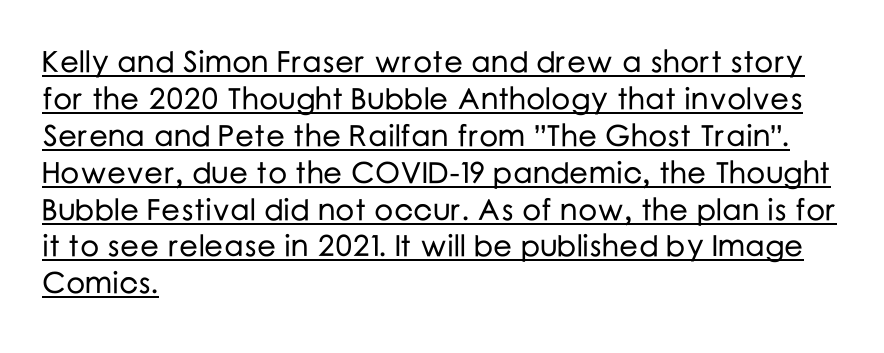
Q: Is the text italic (slanted)? A: No, it is upright.
Q: Is the typeface a serif or a sans-serif typeface? A: Sans-serif.
Q: Is the text underlined? A: Yes.
Q: How is the paragraph aligned? A: Left-aligned.
Q: Is the spacing between letters normal or unusually wide? A: Normal.
Q: Width (condensed, normal, or wide)? A: Normal.
Q: Stroke contrast? A: Low.
Q: x-height? A: Medium.
Q: Monospaced? A: No.
